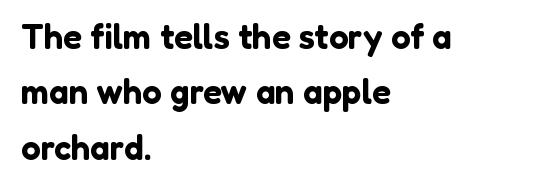
The image shows 35 px sans-serif type, upright; set left-aligned, normal line spacing (1.58x), normal letter spacing, not underlined; low stroke contrast and a medium x-height.
